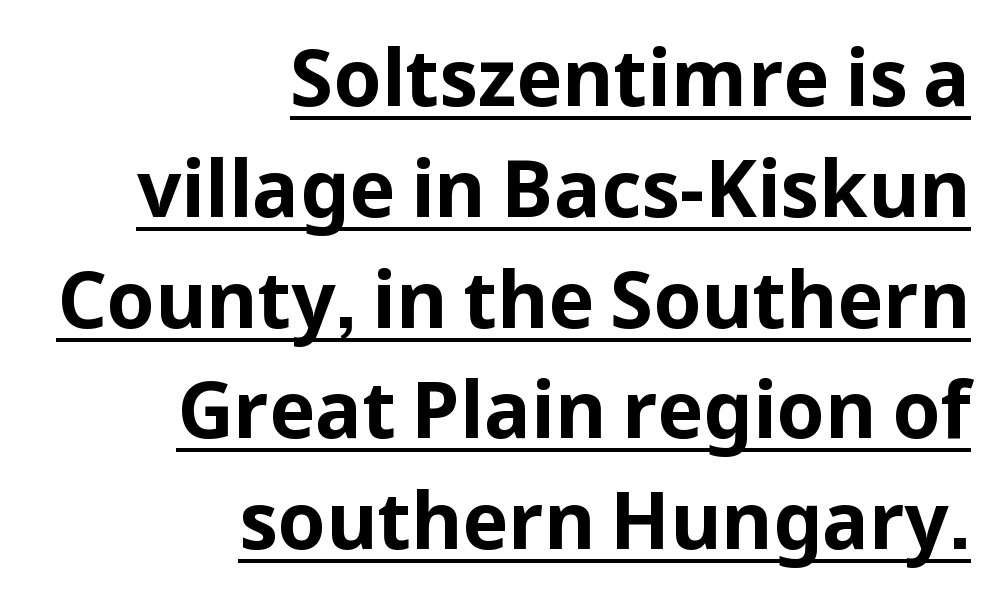
Are there feet on the stems? There aren't — it's a sans. This sample has the flowing, uneven cadence of proportional lettering. The face used here appears with an underline applied. What's the leading like? Ordinary, nothing unusual.
